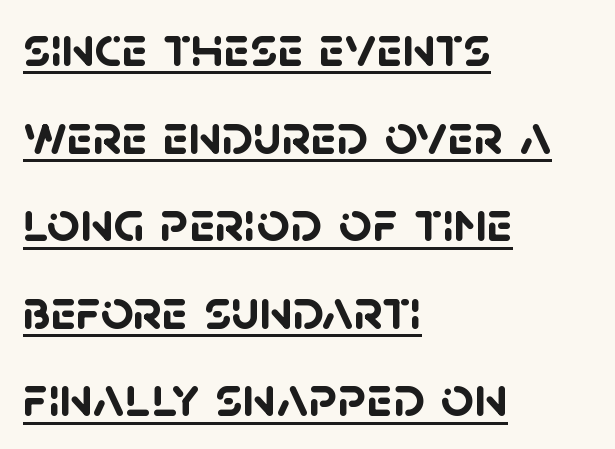
{"serif": "no", "bold": "yes", "weight": "semibold", "width": "normal", "stroke_contrast": "low", "x_height": "large", "monospaced": "no", "underline": "yes", "align": "left", "line_spacing": "normal", "line_spacing_ratio": 1.51, "letter_spacing": "normal", "letter_spacing_em": 0.0, "glyph_px": 58}
